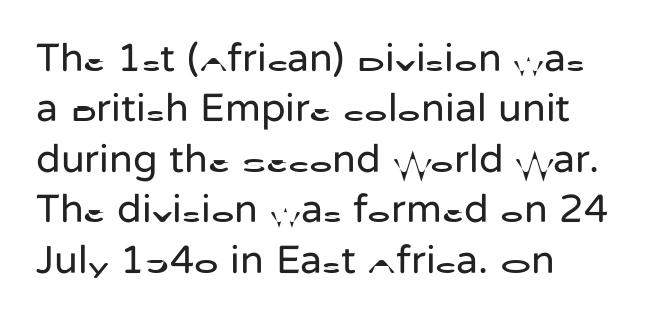
{"serif": "no", "italic": "no", "bold": "no", "weight": "regular", "width": "normal", "stroke_contrast": "low", "x_height": "medium", "monospaced": "no", "underline": "no", "align": "left", "line_spacing": "normal", "line_spacing_ratio": 1.26, "letter_spacing": "normal", "letter_spacing_em": 0.0, "glyph_px": 40}
